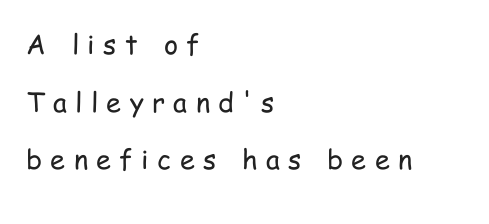
Q: Is the text bold? A: No.
Q: Is the text italic (slanted)? A: No, it is upright.
Q: Is the text underlined? A: No.
Q: How is the paragraph aligned? A: Left-aligned.
Q: Is the spacing between letters normal or unusually wide? A: Unusually wide.
Q: Is the spacing between lines tight, normal or loose? A: Loose.
